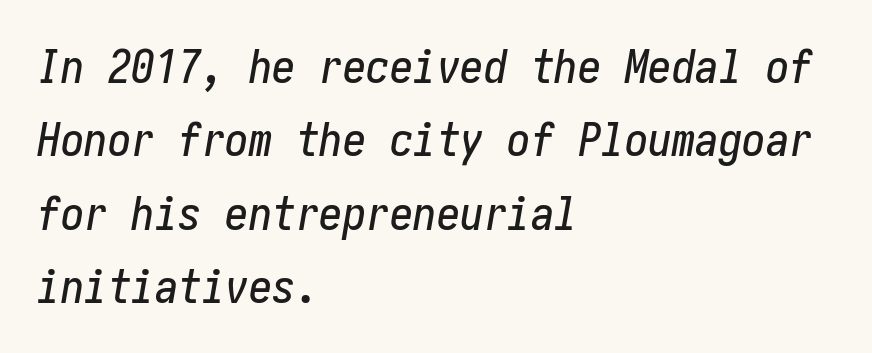
Italic? Definitely — the glyphs are oblique. How are the letters spaced? Ordinarily, with no added tracking. Summary of vertical rhythm: regular, with standard interline spacing. The words here are not underlined. Teacher's note: observe the even left margin — that is flush-left alignment.
